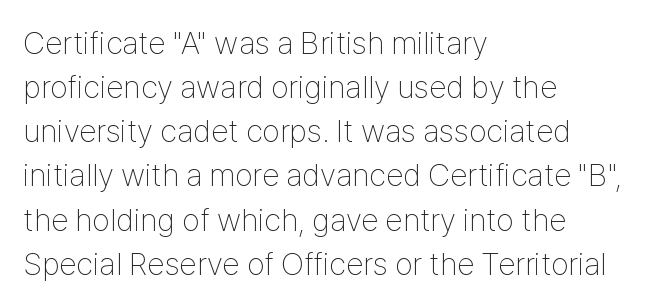
The image shows 32 px thin, condensed sans-serif type, upright; set left-aligned, normal line spacing (1.38x), normal letter spacing, not underlined; low stroke contrast and a medium x-height.
